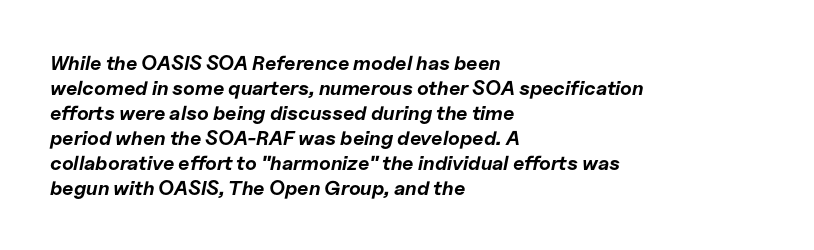
The rag falls on the right side of this text block. Descenders hang freely into open space. Would a proofreader flag this as italicized? Yes. Notice how descenders clear the ascenders below comfortably — that's standard leading. What weight is shown? A full bold with thick strokes. The type is set solid horizontally, with unmodified tracking.
